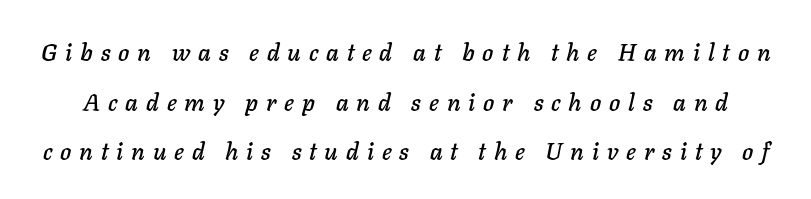
The passage shown is not underscored anywhere. These lines have a slow, spaced-out rhythm from letter to letter. The rendering applies a slant to the glyphs. A typesetter would call this leading open, well beyond the default.
